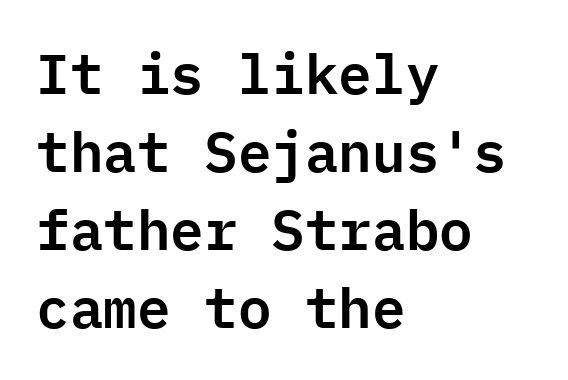
Ascenders rise straight up at ninety degrees. The rendering shows plain stroke endings on the letterforms — a sans-serif design. Interline gaps are of average width in this sample. Each word holds together tightly as a unit, with standard inter-letter gaps. The space beneath each line is pristine and unruled.
